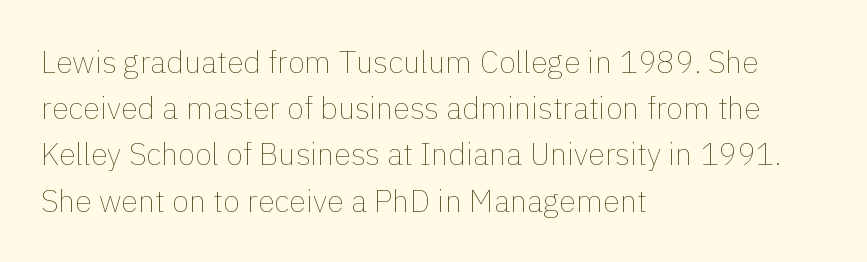
Compared with typical body copy, the letter spacing here is the same. When letters stand straight like this, we call the style roman or upright. One glance says typical: line gaps are just what's usual. Nobody drew a line under any word here. The passage is arranged the way most books set body copy — flush left. The passage shown is typed in a proportional face where columns would drift.
